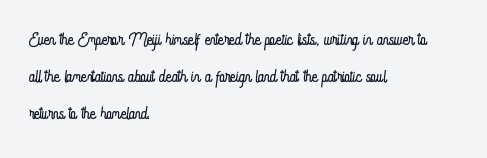
This sample uses plain, unmodified letter spacing. Has an underline been added? It has not. The designer left line spacing at the default. The cut favours lightness, reaching ordinary text weight at its darkest. Layout note: lines flush left.
